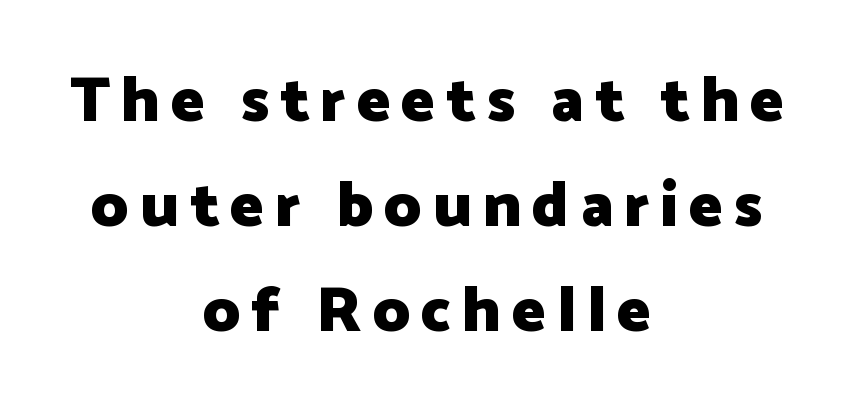
Q: Is the text bold? A: Yes.
Q: Is the text italic (slanted)? A: No, it is upright.
Q: Is the typeface a serif or a sans-serif typeface? A: Sans-serif.
Q: Is the text underlined? A: No.
Q: How is the paragraph aligned? A: Centered.
Q: Is the spacing between lines tight, normal or loose? A: Normal.
Q: Width (condensed, normal, or wide)? A: Normal.
Q: Stroke contrast? A: Low.
Q: x-height? A: Medium.
Q: Monospaced? A: No.
